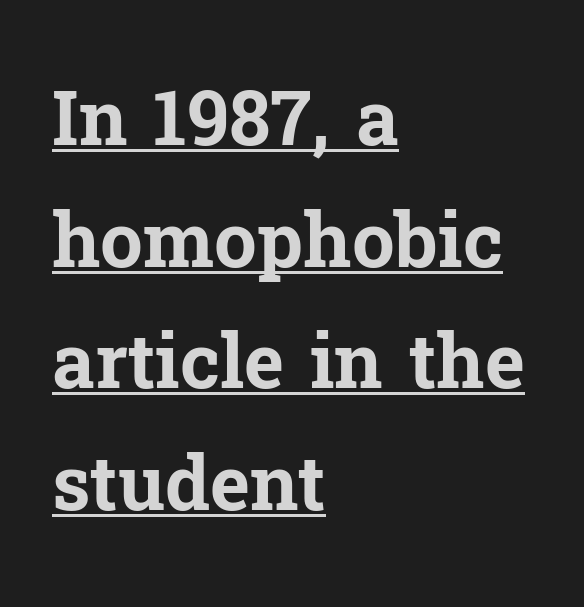
{"serif": "yes", "italic": "no", "bold": "yes", "weight": "bold", "width": "normal", "stroke_contrast": "low", "x_height": "medium", "monospaced": "no", "underline": "yes", "align": "left", "line_spacing": "normal", "line_spacing_ratio": 1.6, "letter_spacing": "normal", "letter_spacing_em": 0.0, "glyph_px": 76}
